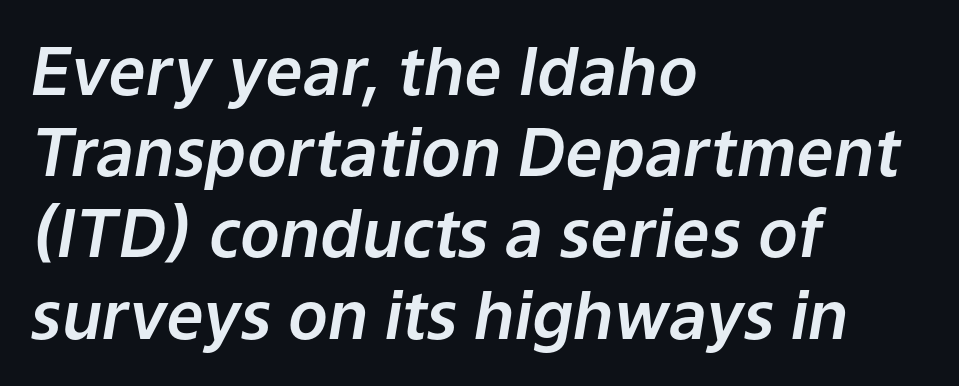
Rule under the text: the space is simply empty. Reading down the block, your eye returns to a fixed left position each line. How are the letters spaced? Ordinarily, with no added tracking. These lines were composed using italics. The passage shown is typed in a proportional face where columns would drift.
